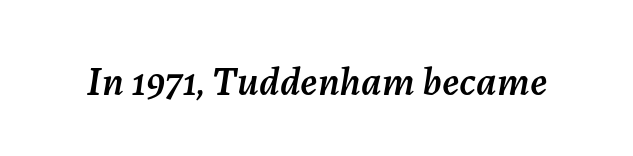
{"italic": "yes", "lean": "right", "slant_degrees": 7, "width": "normal", "stroke_contrast": "medium", "x_height": "medium", "monospaced": "no", "underline": "no", "letter_spacing": "normal", "letter_spacing_em": 0.0, "glyph_px": 41}
